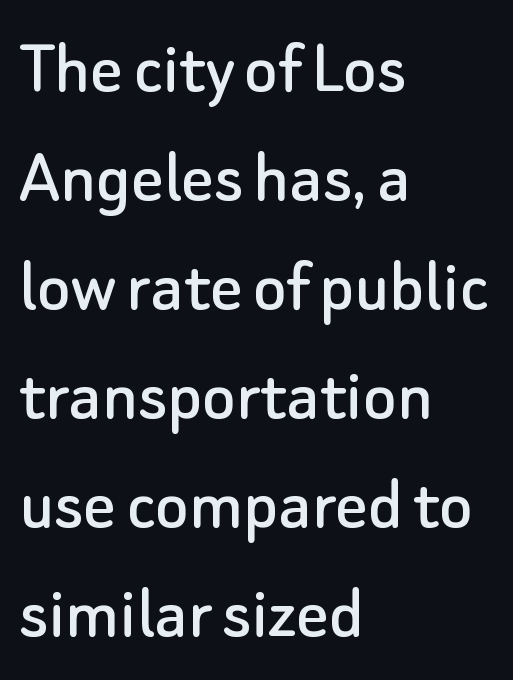
The image shows 79 px sans-serif type, upright; set left-aligned, normal line spacing (1.38x), normal letter spacing, not underlined; low stroke contrast and a small x-height.
